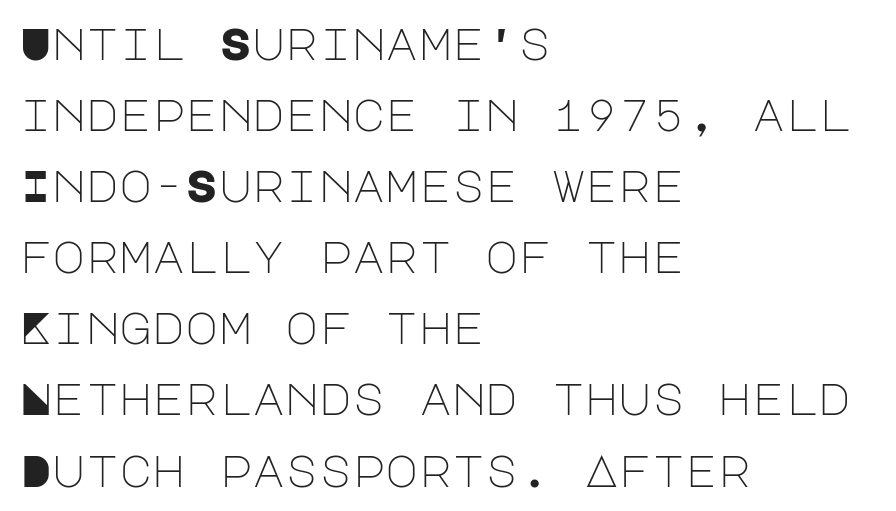
Each row of text sits above clean, open space. One-word summary of the alignment: left. Baseline-to-baseline distance is the conventional proportion of letter height. Characters follow at the spacing the type designer built in.
